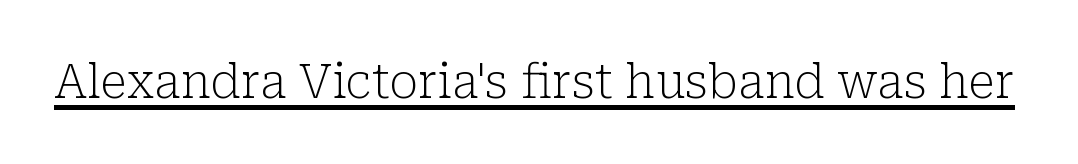
The image shows 47 px light serif type, upright; set normal letter spacing, underlined; low stroke contrast and a medium x-height.
